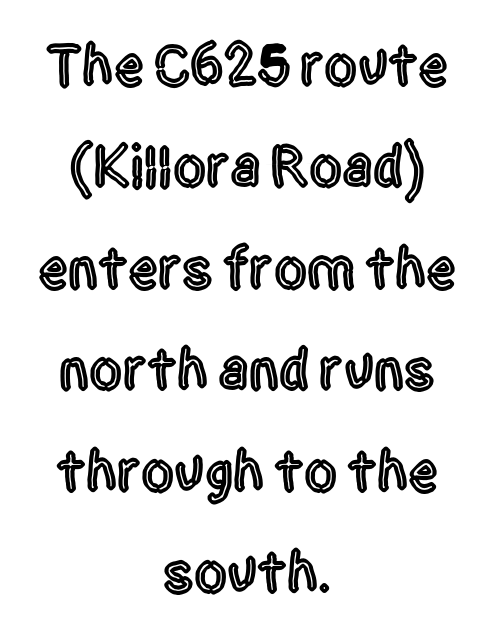
Q: Is the text italic (slanted)? A: No, it is upright.
Q: Is the typeface a serif or a sans-serif typeface? A: Sans-serif.
Q: Is the text underlined? A: No.
Q: How is the paragraph aligned? A: Centered.
Q: Is the spacing between letters normal or unusually wide? A: Normal.
Q: Width (condensed, normal, or wide)? A: Condensed.
Q: x-height? A: Large.
Q: Monospaced? A: No.
